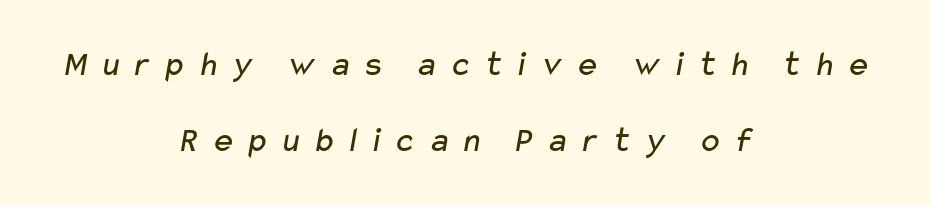
Q: Is the text bold? A: No.
Q: Is the typeface a serif or a sans-serif typeface? A: Sans-serif.
Q: Is the text underlined? A: No.
Q: How is the paragraph aligned? A: Centered.
Q: Is the spacing between letters normal or unusually wide? A: Unusually wide.
Q: Is the spacing between lines tight, normal or loose? A: Loose.
Q: Width (condensed, normal, or wide)? A: Wide.
Q: Stroke contrast? A: Low.
Q: x-height? A: Medium.
Q: Monospaced? A: No.
